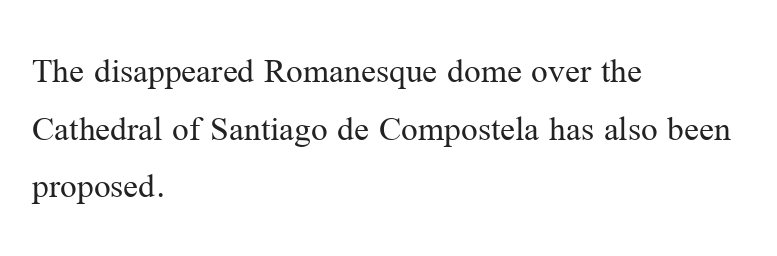
{"serif": "yes", "italic": "no", "bold": "no", "weight": "regular", "width": "normal", "stroke_contrast": "medium", "x_height": "medium", "monospaced": "no", "underline": "no", "align": "left", "line_spacing": "normal", "line_spacing_ratio": 1.56, "letter_spacing": "normal", "letter_spacing_em": 0.0, "glyph_px": 37}
